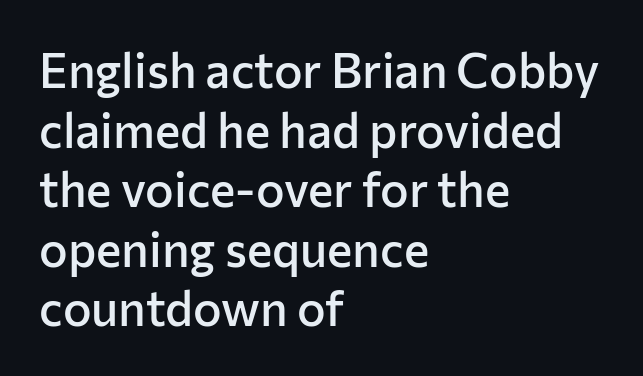
The image shows 48 px semibold sans-serif type, upright; set left-aligned, line spacing 1.24x, normal letter spacing, not underlined; low stroke contrast and a medium x-height.
